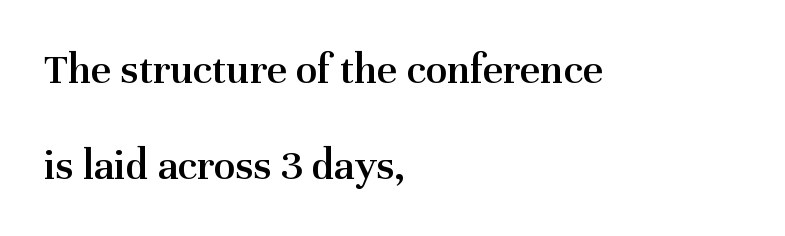
In terms of letterspacing, this is plain default setting. This is the in-between weight designers call semibold or demi. Yep, those are serifs on the letters. A typesetter would call this proportional, since set widths differ per character. This rendering uses left alignment, leaving the right contour irregular. You can tell it's not italic because the verticals are truly vertical.
